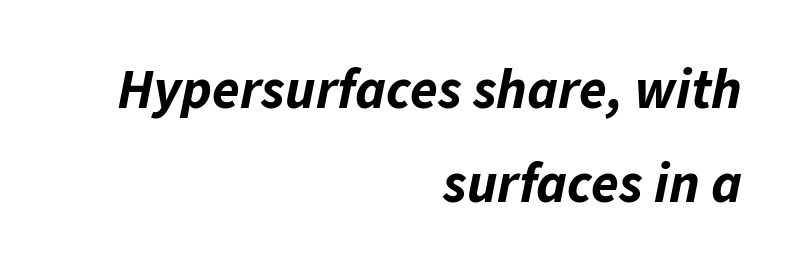
Looks like regular typesetting: each glyph gets only the width it needs. Short note: letters normally spaced. Weight: bold. If you measured baseline to baseline, you'd find a middling distance.
